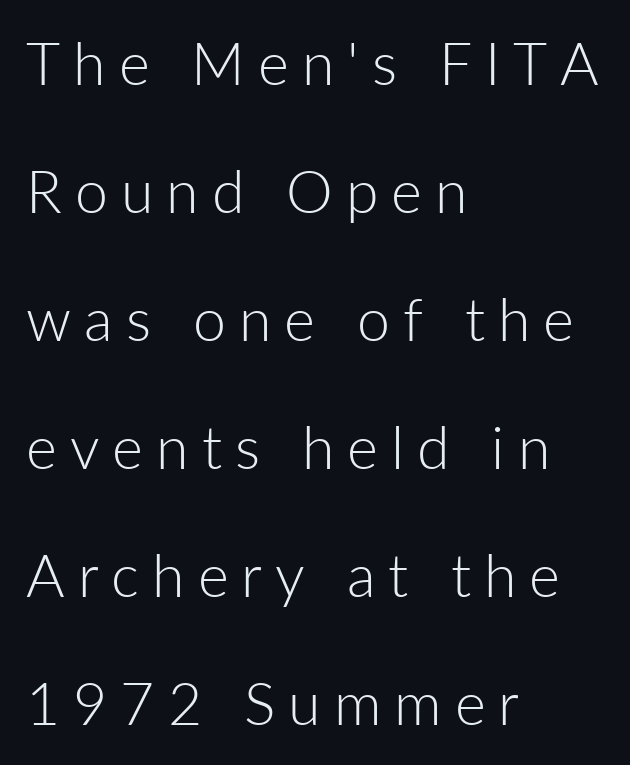
{"serif": "no", "italic": "no", "bold": "no", "weight": "light", "width": "normal", "stroke_contrast": "low", "x_height": "medium", "monospaced": "no", "underline": "no", "align": "left", "line_spacing": "loose", "line_spacing_ratio": 2.17, "letter_spacing": "wide", "letter_spacing_em": 0.22, "glyph_px": 59}
